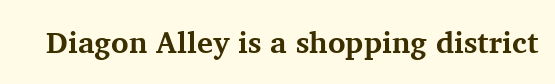
The face used here is seriffed, in the tradition of book romans. Default kerning and tracking; the words read as compact shapes. A typesetter would mark this as roman, not italic. Do the characters align in a grid? No, the font is proportional.
